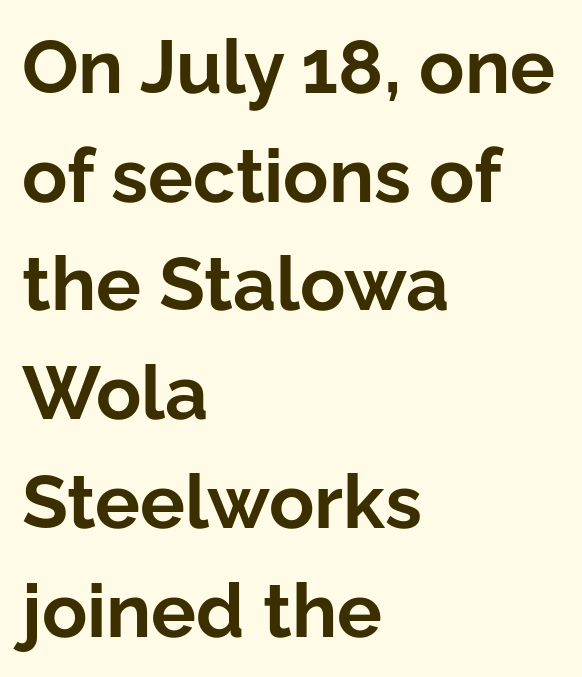
{"serif": "no", "italic": "no", "bold": "yes", "weight": "bold", "width": "normal", "stroke_contrast": "low", "x_height": "medium", "monospaced": "no", "underline": "no", "align": "left", "line_spacing": "normal", "line_spacing_ratio": 1.45, "letter_spacing": "normal", "letter_spacing_em": 0.0, "glyph_px": 75}
